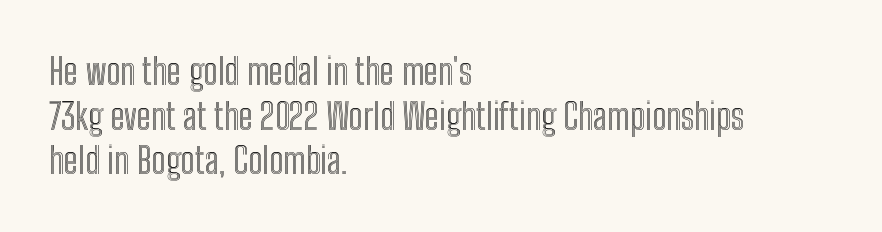
Q: Is the text italic (slanted)? A: No, it is upright.
Q: Is the text underlined? A: No.
Q: How is the paragraph aligned? A: Left-aligned.
Q: Is the spacing between letters normal or unusually wide? A: Normal.
Q: Width (condensed, normal, or wide)? A: Condensed.
Q: x-height? A: Medium.
Q: Monospaced? A: No.
